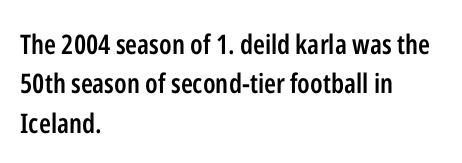
Q: Is the text bold? A: Semi-bold.
Q: Is the text italic (slanted)? A: No, it is upright.
Q: Is the text underlined? A: No.
Q: How is the paragraph aligned? A: Left-aligned.
Q: Is the spacing between letters normal or unusually wide? A: Normal.
Q: Is the spacing between lines tight, normal or loose? A: Normal.
